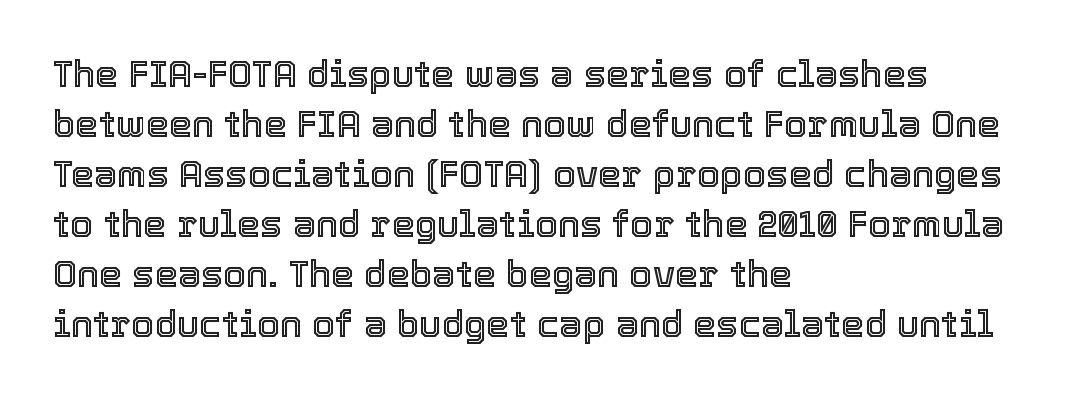
{"italic": "no", "width": "normal", "x_height": "medium", "monospaced": "no", "underline": "no", "align": "left", "line_spacing": "normal", "line_spacing_ratio": 1.35, "letter_spacing": "normal", "letter_spacing_em": 0.0, "glyph_px": 37}
